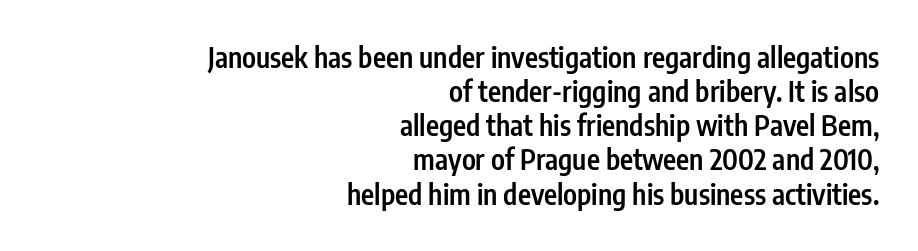
{"serif": "no", "italic": "no", "bold": "semi", "weight": "semibold", "width": "condensed", "stroke_contrast": "low", "x_height": "medium", "monospaced": "no", "underline": "no", "align": "right", "line_spacing_ratio": 1.22, "letter_spacing": "normal", "letter_spacing_em": 0.0, "glyph_px": 28}
